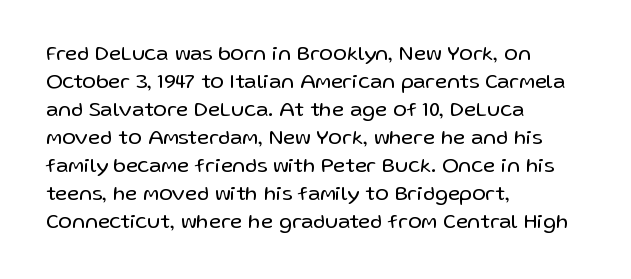
The image shows 21 px text type, upright; set left-aligned, normal line spacing (1.33x), normal letter spacing, not underlined.
